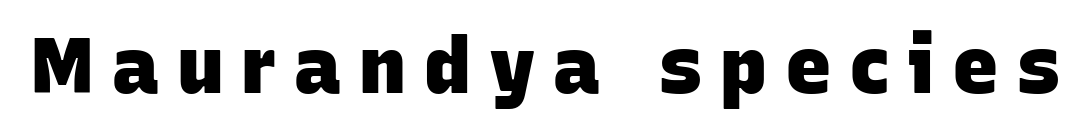
The letters carry no serifs — their stems end cleanly without finishing strokes. You could only call the tracking loose — the letters float apart. Plain, unruled lines of type. The passage shown is typed in a proportional face where columns would drift.
